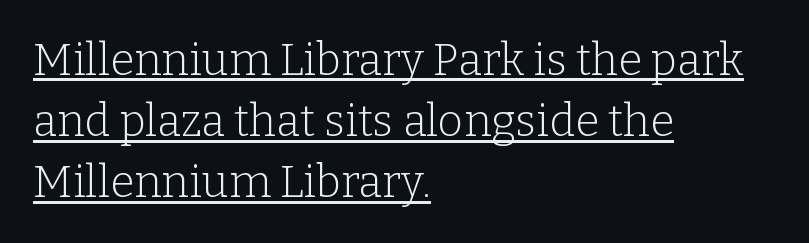
{"serif": "yes", "italic": "no", "bold": "no", "weight": "light", "width": "normal", "stroke_contrast": "low", "x_height": "medium", "monospaced": "no", "underline": "yes", "align": "left", "line_spacing": "normal", "line_spacing_ratio": 1.39, "letter_spacing": "normal", "letter_spacing_em": 0.0, "glyph_px": 44}
